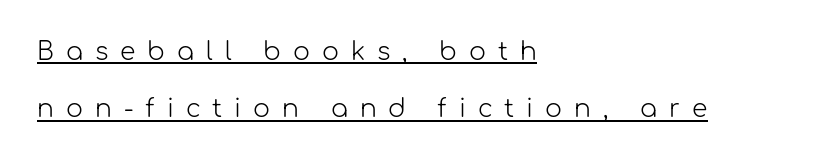
{"italic": "no", "bold": "no", "underline": "yes", "align": "left", "line_spacing": "loose", "line_spacing_ratio": 2.3, "letter_spacing": "wide", "letter_spacing_em": 0.48, "glyph_px": 25}
